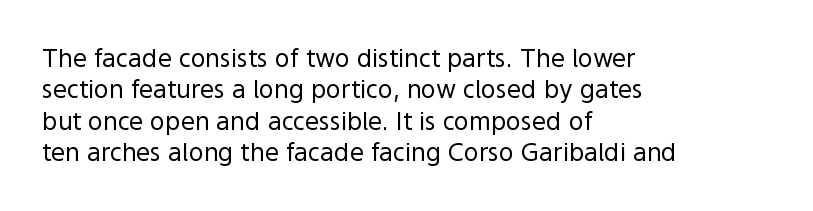
No letter is thick-stroked: the sample isn't bold. This is roman type, the default non-slanted kind. One glance says typical: line gaps are just what's usual. Plain, unruled lines of type. This sample is left-justified, so line endings fall wherever the words run out.
